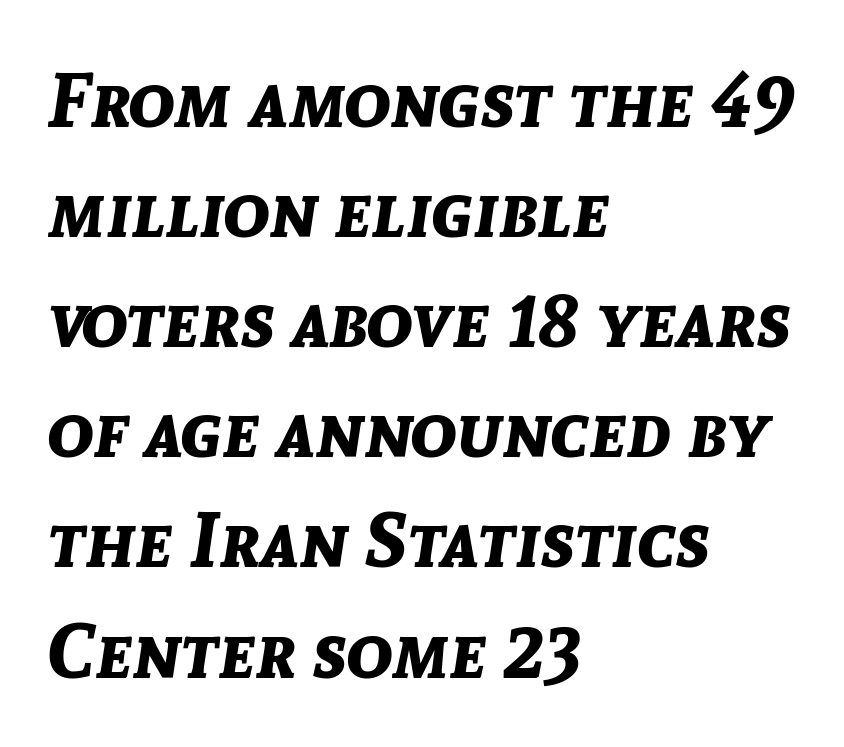
Is this a fixed-width face? No — the glyphs have proportional, varying widths. Reading down the column, the eye jumps a familiar distance to each next line. You can tell it's italic because the verticals aren't actually vertical. Layout note: lines flush left. The space beneath each line is pristine and unruled.
